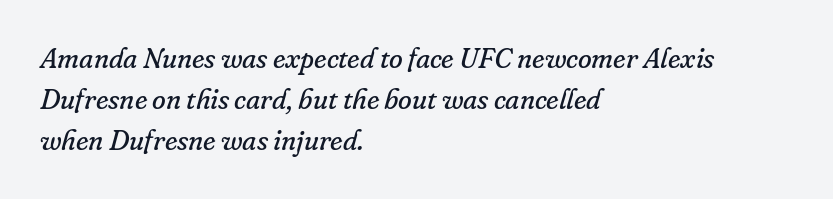
Q: Is the text bold? A: No.
Q: Is the text italic (slanted)? A: Yes, it leans right by about 16 degrees.
Q: Is the typeface a serif or a sans-serif typeface? A: Serif.
Q: Is the text underlined? A: No.
Q: How is the paragraph aligned? A: Left-aligned.
Q: Is the spacing between letters normal or unusually wide? A: Normal.
Q: Is the spacing between lines tight, normal or loose? A: Normal.
Q: Width (condensed, normal, or wide)? A: Normal.
Q: Stroke contrast? A: Low.
Q: x-height? A: Small.
Q: Monospaced? A: No.
